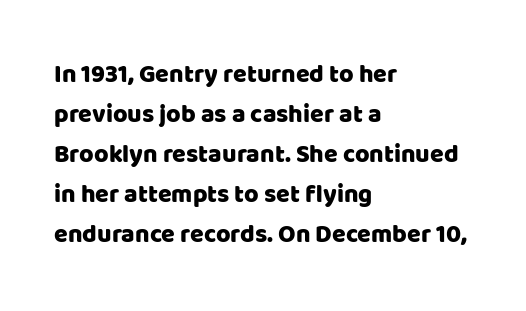
The lines are quadded left. Italic? Not at all — the glyphs are vertical. Interline gaps are of average width in this sample. Each row of text sits above clean, open space. These lines keep a tight, regular rhythm from letter to letter.
